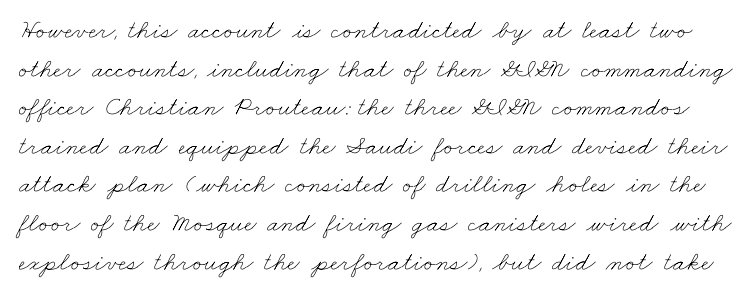
The face used here is rendered with its standard letterfit. Honestly, there is no underline to notice here at all. Rows of type keep a routine distance in the vertical direction. On a weight scale, this lands at 450 or below.
